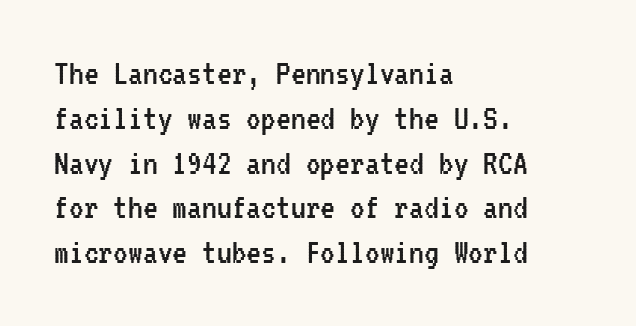
Lines of text with bare space underneath. Each word holds together tightly as a unit, with standard inter-letter gaps. This sample has the even, mechanical cadence of fixed-width lettering. Compared with a centered layout, this one pins lines to the left instead.
